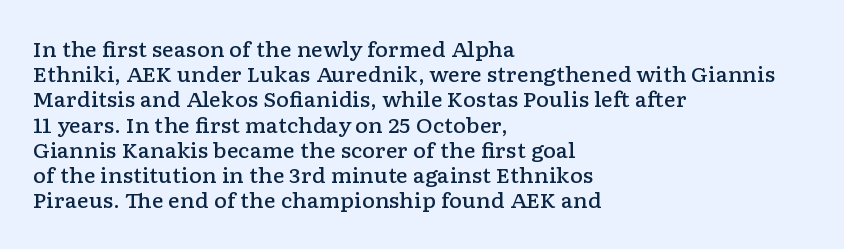
{"italic": "no", "bold": "semi", "underline": "no", "align": "left", "line_spacing": "normal", "line_spacing_ratio": 1.26, "letter_spacing": "normal", "letter_spacing_em": 0.0, "glyph_px": 20}
